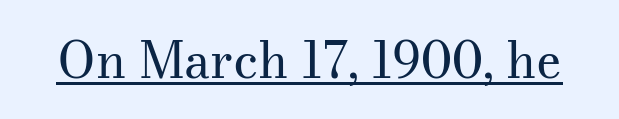
The image shows 50 px regular-weight serif type, upright; set normal letter spacing, underlined; medium stroke contrast and a small x-height.
